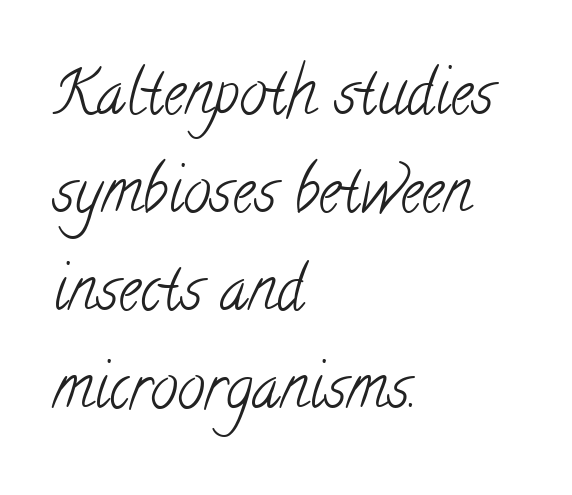
Here the designer chose a conventional face with non-uniform glyph widths. This rendering leaves character spacing at its baseline value. Old-style or modern, the face here clearly has serifs. Glance below the letters and you will spot only blank space. Each line starts at the same left margin while the right side varies.
